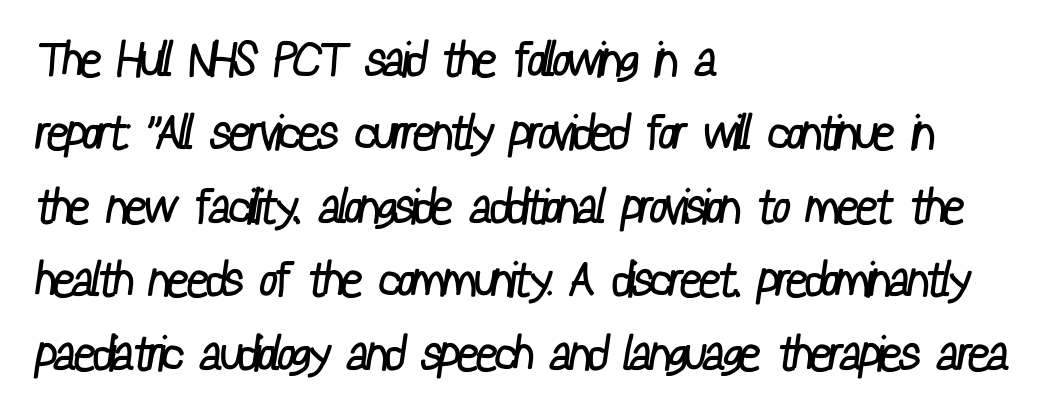
How are the letters spaced? Ordinarily, with no added tracking. Heft: none added — not bold. In terms of leading, this rendering sits right in the middle. The rendering shows plain stroke endings on the letterforms — a sans-serif design. The typesetter chose a ragged-right arrangement here.
